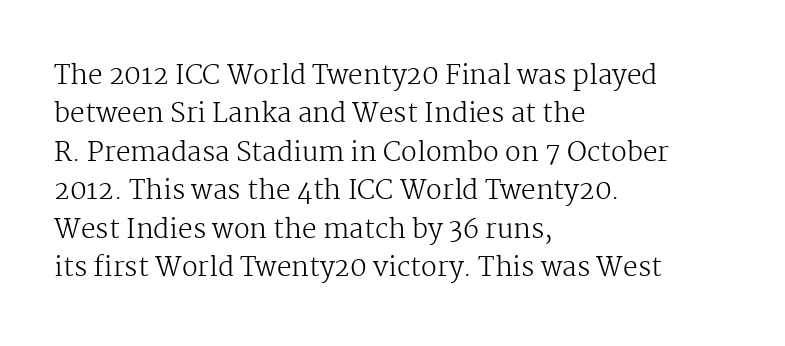
Leftover space on each line is placed entirely after the last word. The font sits on the lighter half of the weight spectrum, regular included. Here the glyphs are tracked normally, forming tight word shapes. Evenly set lines give the paragraph a standard silhouette. The area under the type is left untouched. The letters stand upright; this is a roman face.
